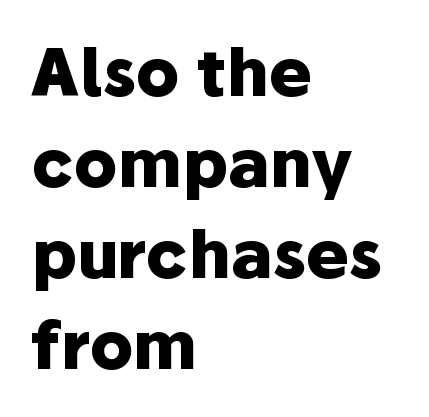
{"serif": "no", "italic": "no", "bold": "yes", "weight": "heavy", "width": "normal", "stroke_contrast": "low", "x_height": "medium", "monospaced": "no", "underline": "no", "align": "left", "line_spacing": "normal", "line_spacing_ratio": 1.4, "letter_spacing": "normal", "letter_spacing_em": 0.0, "glyph_px": 65}
